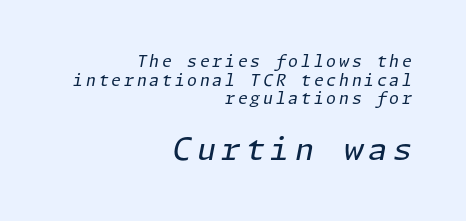
Every character sits at an angle, as italics do. A light-to-regular cut is what we see here. A clean baseline with only descenders dipping below it. If you drew a ruler down the right edge, every line would touch it. Block two is the big one; block one sits smaller above it.
